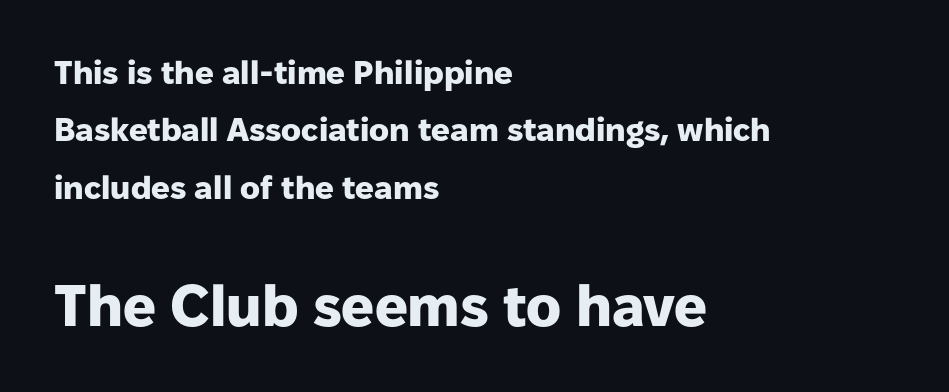
{"serif": "no", "italic": "no", "bold": "yes", "weight": "heavy", "width": "normal", "stroke_contrast": "low", "x_height": "medium", "monospaced": "no", "underline": "no", "align": "left", "line_spacing_ratio": 1.74, "letter_spacing": "normal", "letter_spacing_em": 0.0, "larger_block": "second", "size_ratio": 1.76, "glyph_px": 58}
